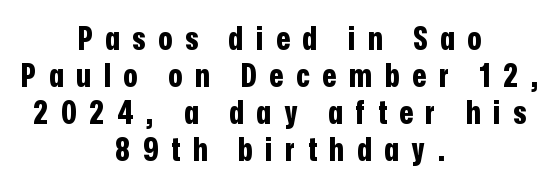
{"serif": "no", "italic": "no", "bold": "yes", "weight": "bold", "width": "condensed", "stroke_contrast": "low", "x_height": "medium", "monospaced": "no", "underline": "no", "align": "center", "line_spacing_ratio": 1.16, "letter_spacing": "wide", "letter_spacing_em": 0.4, "glyph_px": 32}
